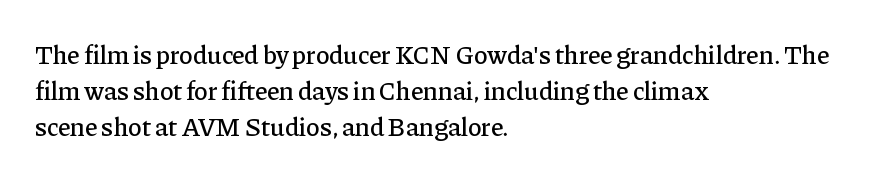
A typesetter would mark this as roman, not italic. Every row of glyphs begins at an identical x-position on the left. Descenders are the only things crossing below the line. Horizontal bands of white between lines are of average thickness.
